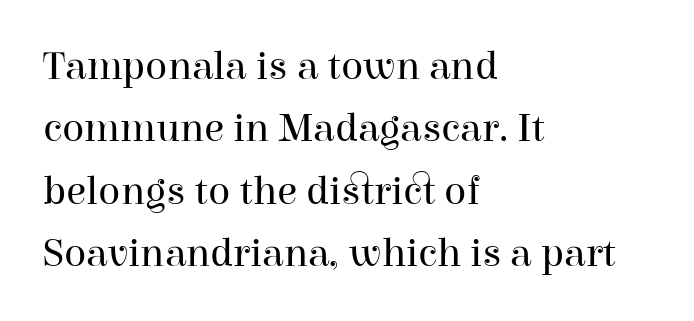
Q: Is the text bold? A: No.
Q: Is the text italic (slanted)? A: No, it is upright.
Q: Is the typeface a serif or a sans-serif typeface? A: Serif.
Q: Is the text underlined? A: No.
Q: How is the paragraph aligned? A: Left-aligned.
Q: Is the spacing between letters normal or unusually wide? A: Normal.
Q: Is the spacing between lines tight, normal or loose? A: Normal.
Q: Width (condensed, normal, or wide)? A: Normal.
Q: Stroke contrast? A: High.
Q: x-height? A: Medium.
Q: Monospaced? A: No.
